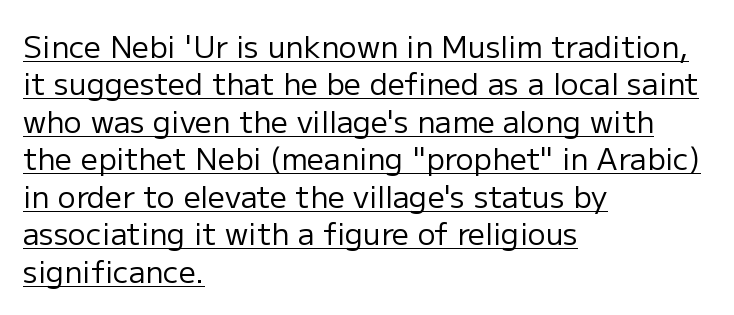
The image shows 30 px regular-weight sans-serif type, upright; set left-aligned, normal line spacing (1.25x), normal letter spacing, underlined; low stroke contrast and a medium x-height.
